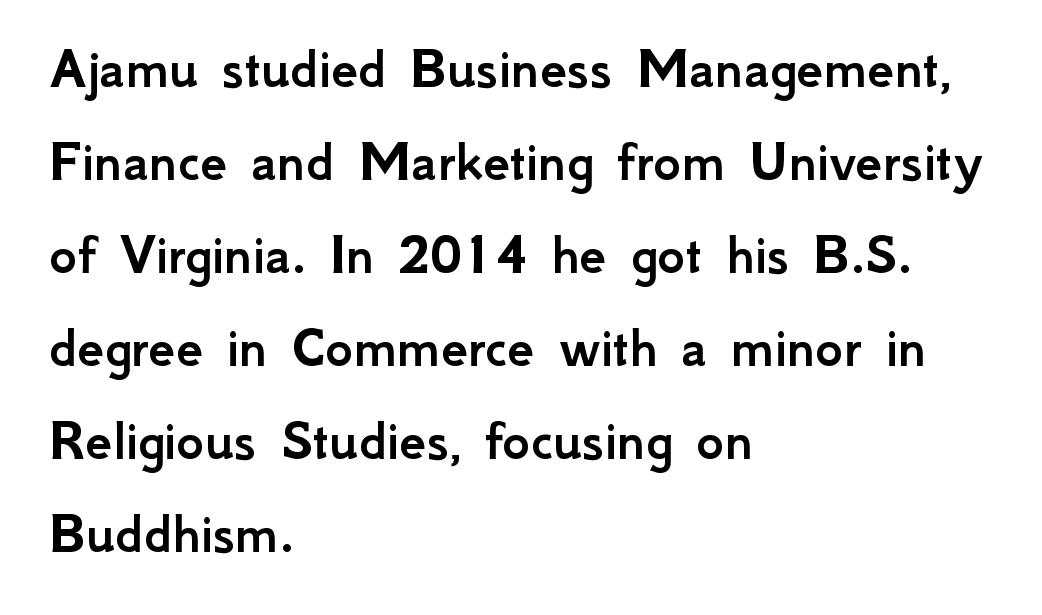
Quick note: underline off. It's the straight-up-and-down kind of type. Tracking value appears to be zero — textbook default spacing. The face used here is a sans, in the tradition of grotesques and geometrics. If you measured baseline to baseline, you'd find a middling distance.
